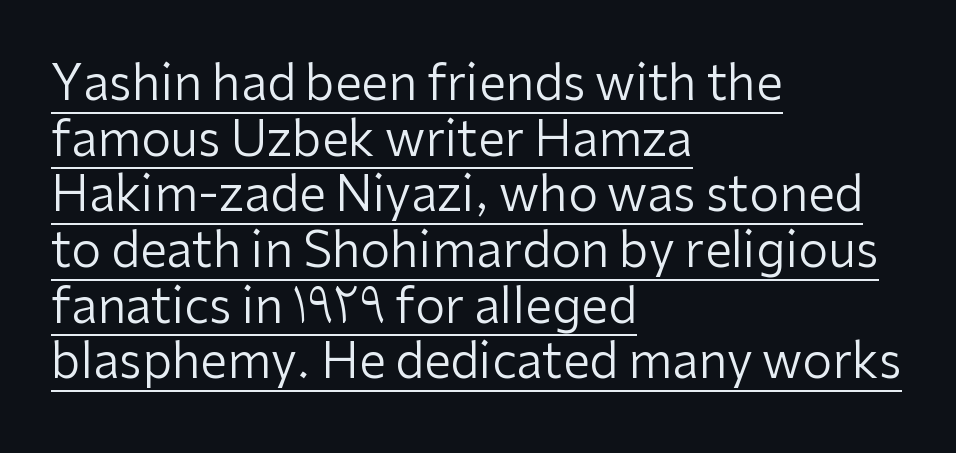
{"serif": "no", "italic": "no", "bold": "no", "weight": "regular", "width": "normal", "stroke_contrast": "low", "x_height": "medium", "monospaced": "no", "underline": "yes", "align": "left", "line_spacing_ratio": 1.16, "letter_spacing": "normal", "letter_spacing_em": 0.0, "glyph_px": 48}
